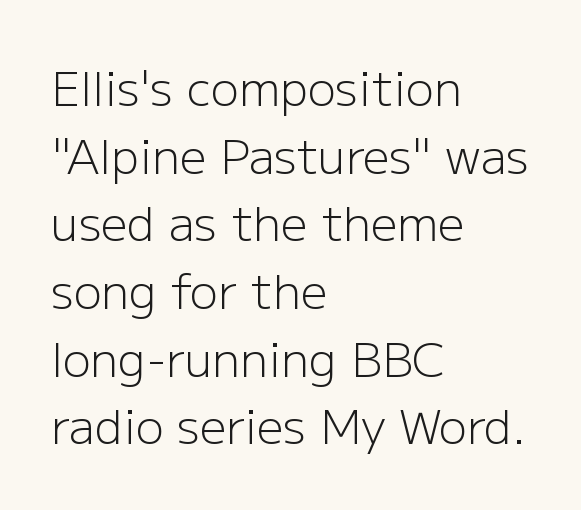
{"serif": "no", "italic": "no", "bold": "no", "weight": "light", "width": "normal", "stroke_contrast": "low", "x_height": "medium", "monospaced": "no", "underline": "no", "align": "left", "line_spacing": "normal", "line_spacing_ratio": 1.44, "letter_spacing": "normal", "letter_spacing_em": 0.0, "glyph_px": 47}
